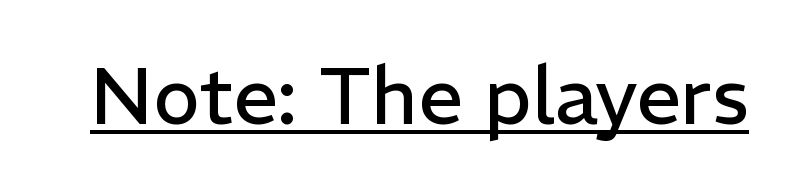
The image shows 79 px regular-weight sans-serif type, upright; set normal letter spacing, underlined; low stroke contrast and a medium x-height.
